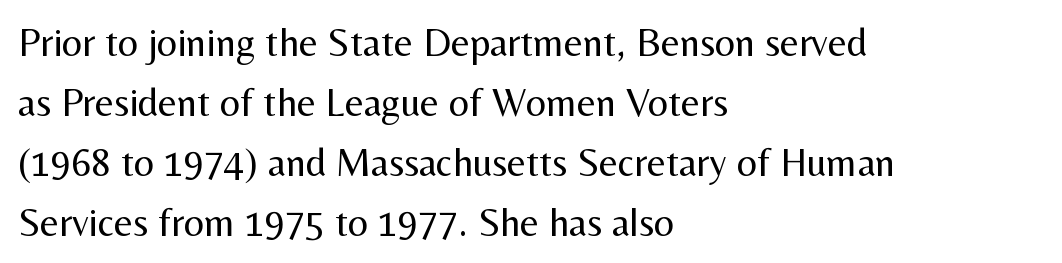
Q: Is the text bold? A: No.
Q: Is the text italic (slanted)? A: No, it is upright.
Q: Is the typeface a serif or a sans-serif typeface? A: Sans-serif.
Q: Is the text underlined? A: No.
Q: How is the paragraph aligned? A: Left-aligned.
Q: Is the spacing between letters normal or unusually wide? A: Normal.
Q: Is the spacing between lines tight, normal or loose? A: Normal.
Q: Width (condensed, normal, or wide)? A: Normal.
Q: Stroke contrast? A: Medium.
Q: x-height? A: Medium.
Q: Monospaced? A: No.
